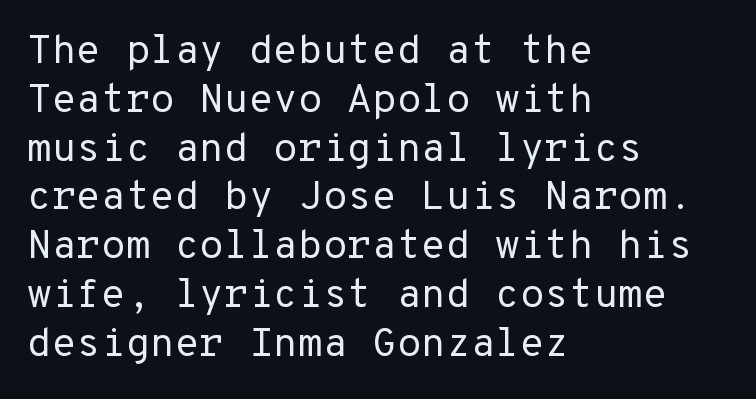
The image shows 40 px regular-weight sans-serif type, upright, monospaced; set left-aligned, line spacing 1.22x, normal letter spacing, not underlined; low stroke contrast and a medium x-height.
